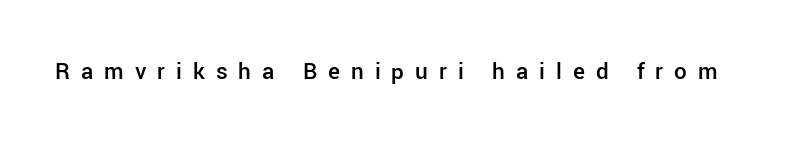
The image shows 25 px text type, upright; set unusually wide letter spacing (+0.44 em), not underlined.
